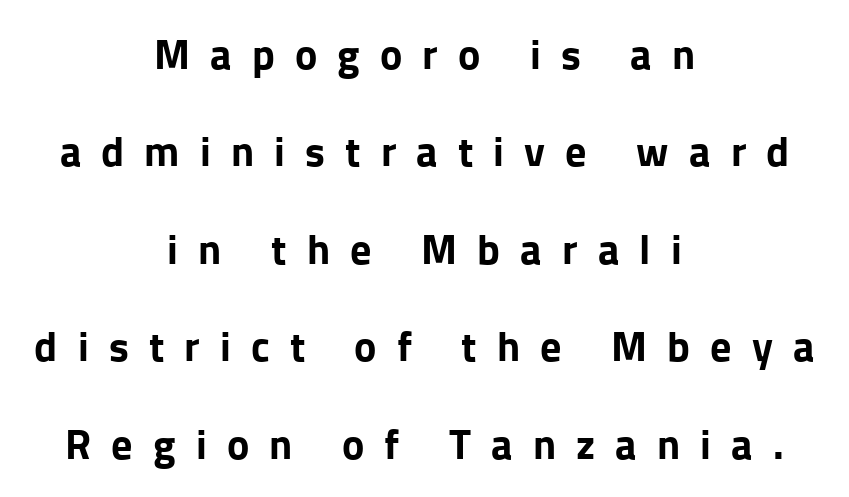
Q: Is the text bold? A: Yes.
Q: Is the text italic (slanted)? A: No, it is upright.
Q: Is the typeface a serif or a sans-serif typeface? A: Sans-serif.
Q: Is the text underlined? A: No.
Q: How is the paragraph aligned? A: Centered.
Q: Is the spacing between letters normal or unusually wide? A: Unusually wide.
Q: Is the spacing between lines tight, normal or loose? A: Loose.
Q: Width (condensed, normal, or wide)? A: Normal.
Q: Stroke contrast? A: Low.
Q: x-height? A: Medium.
Q: Monospaced? A: No.
